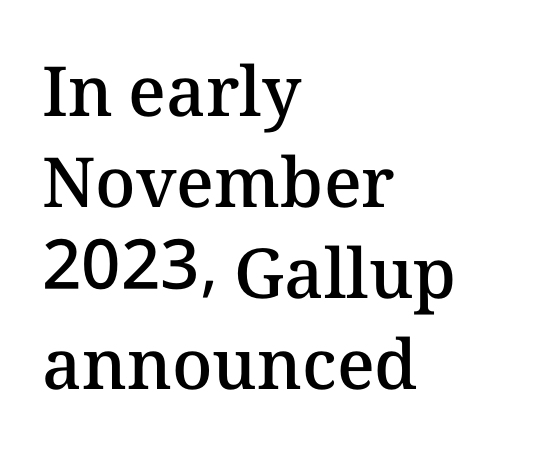
The image shows 69 px semibold type, upright; set left-aligned, normal line spacing (1.32x), normal letter spacing, not underlined; medium stroke contrast and a medium x-height.
